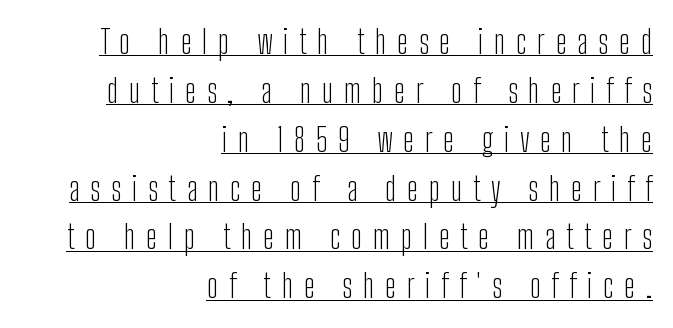
{"serif": "no", "italic": "no", "bold": "no", "weight": "light", "width": "condensed", "stroke_contrast": "low", "x_height": "medium", "monospaced": "no", "underline": "yes", "align": "right", "line_spacing": "normal", "line_spacing_ratio": 1.48, "letter_spacing": "wide", "letter_spacing_em": 0.32, "glyph_px": 33}
